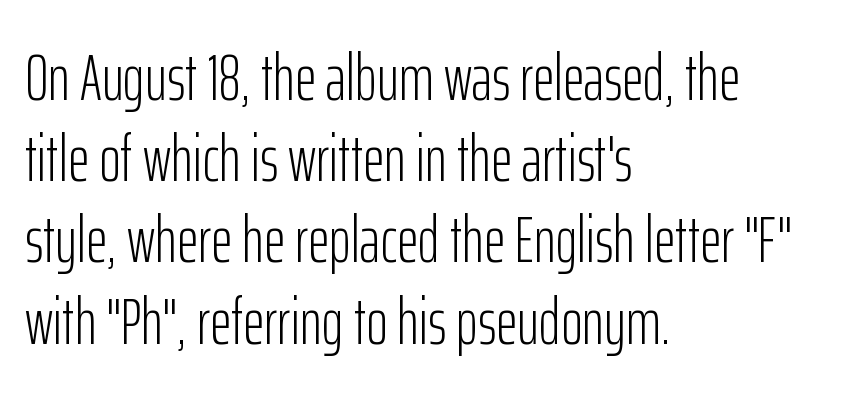
The image shows 66 px light, condensed sans-serif type, upright; set left-aligned, line spacing 1.23x, normal letter spacing, not underlined; low stroke contrast and a medium x-height.
